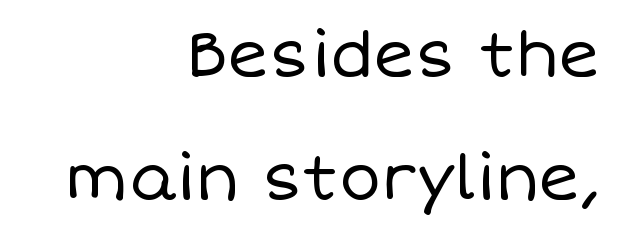
Glance below the letters and you will spot only blank space. Is the stroke heavy? The answer is a plain regular-or-lighter. Every stem runs plumb, perpendicular to the baseline. Vertical spacing — loose. Every row of glyphs terminates at an identical x-position on the right.
